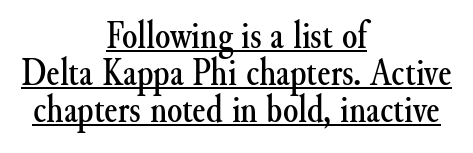
Q: Is the text italic (slanted)? A: No, it is upright.
Q: Is the typeface a serif or a sans-serif typeface? A: Serif.
Q: Is the text underlined? A: Yes.
Q: How is the paragraph aligned? A: Centered.
Q: Is the spacing between letters normal or unusually wide? A: Normal.
Q: Is the spacing between lines tight, normal or loose? A: Tight.
Q: Width (condensed, normal, or wide)? A: Normal.
Q: Stroke contrast? A: Medium.
Q: x-height? A: Small.
Q: Monospaced? A: No.
